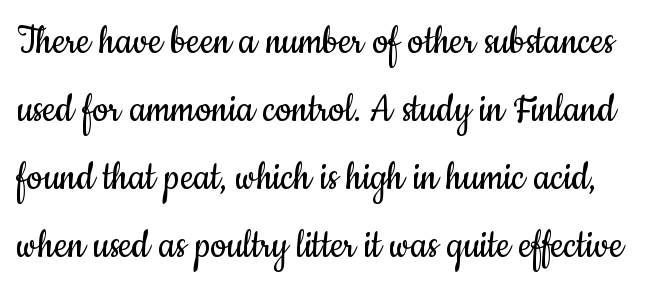
The image shows 45 px regular-weight, condensed sans-serif type; set normal line spacing (1.51x), normal letter spacing, not underlined; low stroke contrast and a small x-height.
